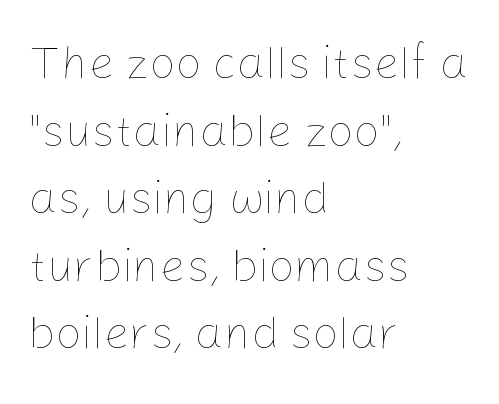
{"italic": "no", "bold": "no", "weight": "thin", "width": "normal", "stroke_contrast": "low", "x_height": "medium", "monospaced": "no", "underline": "no", "align": "left", "line_spacing": "normal", "line_spacing_ratio": 1.47, "letter_spacing": "normal", "letter_spacing_em": 0.0, "glyph_px": 46}
